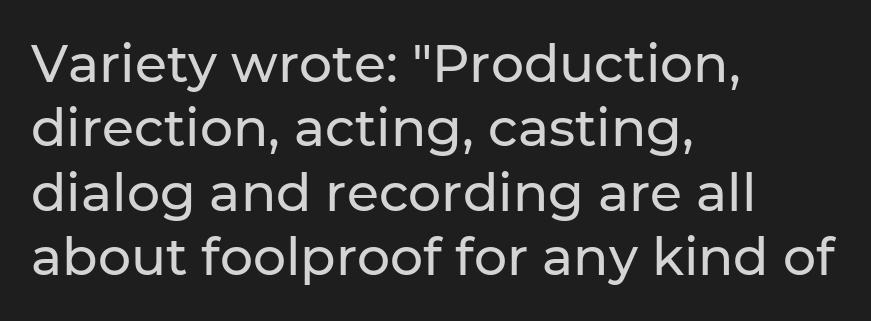
These lines are rendered in a variable-pitch font. Visually the block forms a straight wall on the left and a jagged coastline on the right. There is no visible air inserted between adjacent glyphs. This sample uses an upright cut, with every glyph sitting square on the baseline.
